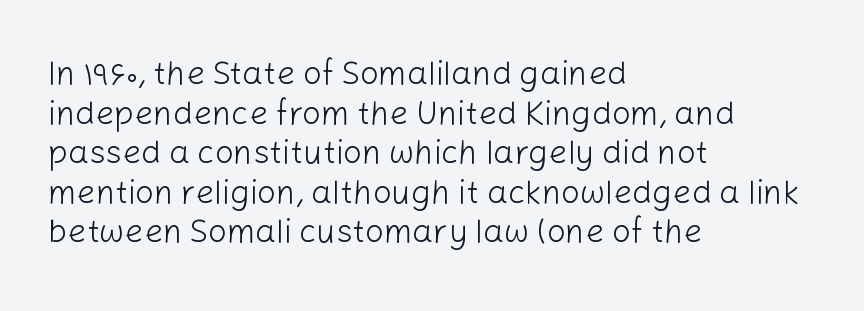
The image shows 33 px light sans-serif type, upright; set left-aligned, line spacing 1.2x, normal letter spacing, not underlined; low stroke contrast and a medium x-height.
